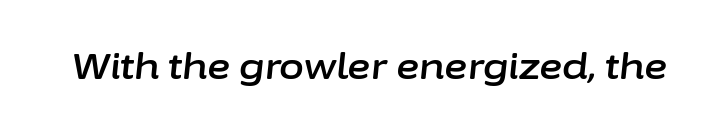
{"italic": "yes", "lean": "right", "slant_degrees": 6, "width": "normal", "stroke_contrast": "low", "x_height": "medium", "monospaced": "no", "underline": "no", "letter_spacing": "normal", "letter_spacing_em": 0.0, "glyph_px": 36}
